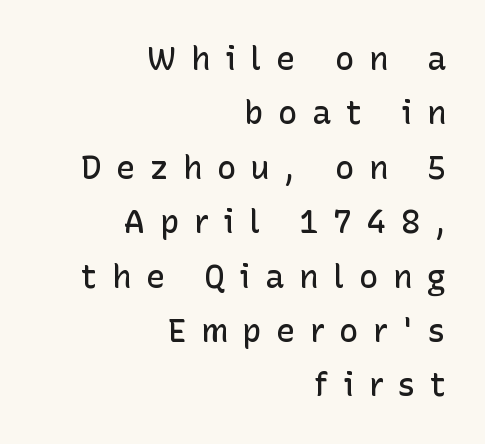
{"serif": "no", "italic": "no", "bold": "semi", "weight": "semibold", "width": "normal", "stroke_contrast": "low", "x_height": "medium", "monospaced": "no", "underline": "no", "align": "right", "line_spacing": "normal", "line_spacing_ratio": 1.7, "letter_spacing": "wide", "letter_spacing_em": 0.46, "glyph_px": 32}
